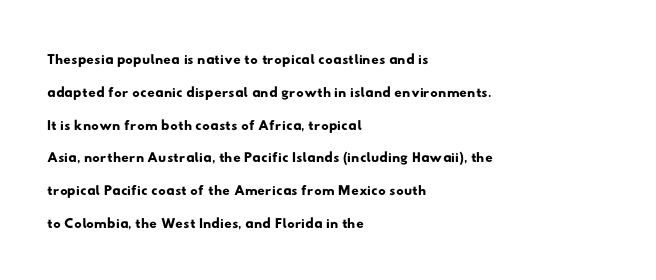
Q: Is the text underlined? A: No.
Q: How is the paragraph aligned? A: Left-aligned.
Q: Is the spacing between letters normal or unusually wide? A: Normal.
Q: Is the spacing between lines tight, normal or loose? A: Normal.
